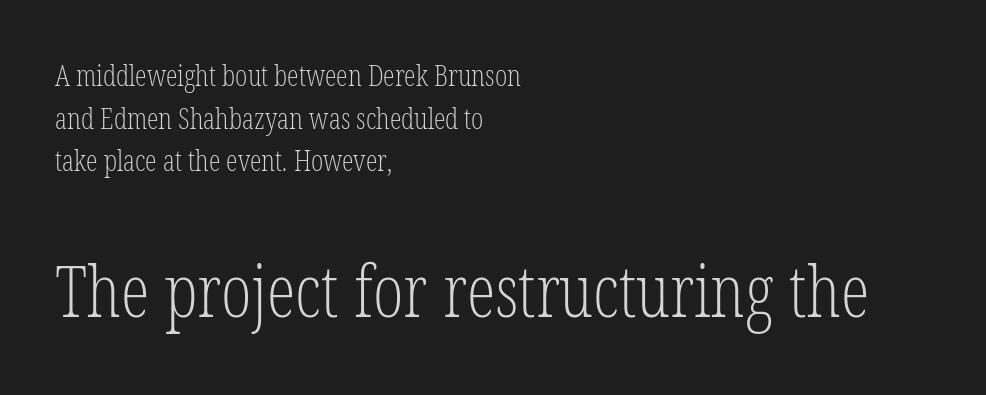
The typeface chosen for these lines features serifs. The lettering holds an erect, upright posture throughout. A bare baseline throughout the passage. Ink coverage per letter is moderate at most. Spacing verdict: proportional, widths tailored to each character. These lines stack with their left ends in a neat column.
